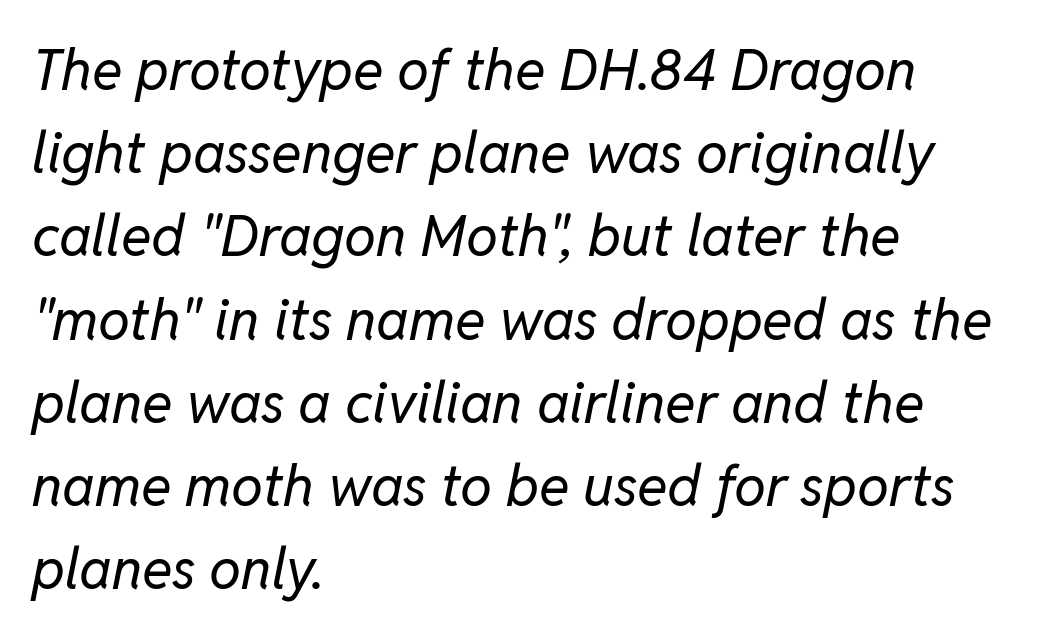
No chunkiness to these letters — they're not bold. One glance says typical: line gaps are just what's usual. Nothing unusual about the tracking: characters are spaced as the font intends. If you drew a line through each stem, it would be angled.
